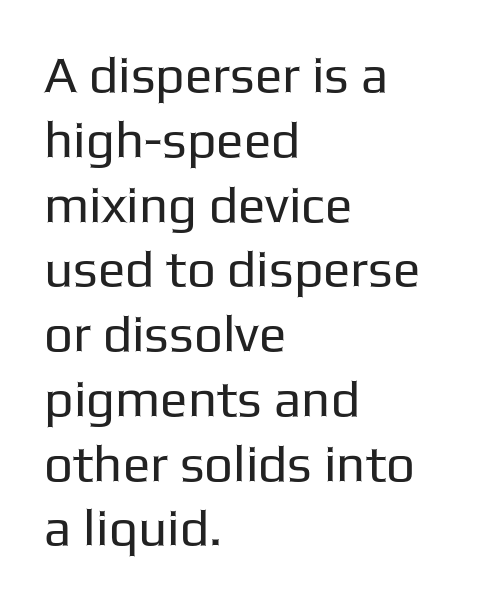
The image shows 51 px regular-weight sans-serif type, upright; set left-aligned, normal line spacing (1.27x), normal letter spacing, not underlined; low stroke contrast and a medium x-height.
